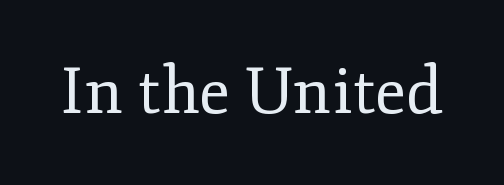
{"serif": "yes", "italic": "no", "bold": "no", "weight": "regular", "width": "normal", "stroke_contrast": "low", "x_height": "small", "monospaced": "no", "underline": "no", "letter_spacing": "normal", "letter_spacing_em": 0.0, "glyph_px": 64}
